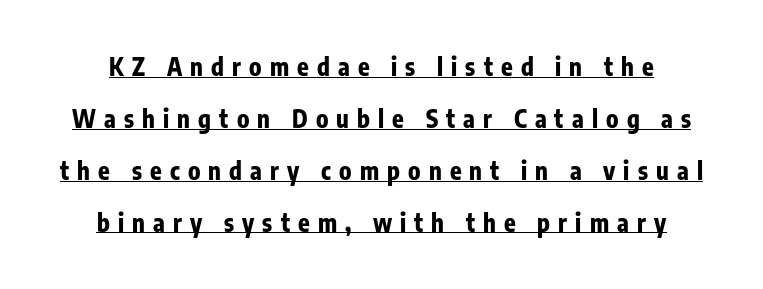
{"italic": "no", "bold": "yes", "underline": "yes", "line_spacing": "loose", "line_spacing_ratio": 2.16, "letter_spacing": "wide", "letter_spacing_em": 0.34, "glyph_px": 24}
